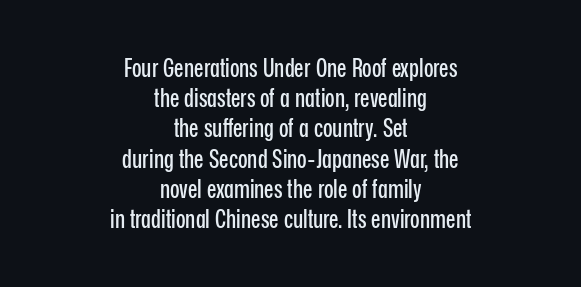
{"italic": "no", "underline": "no", "align": "center", "line_spacing_ratio": 1.21, "letter_spacing": "normal", "letter_spacing_em": 0.0, "glyph_px": 25}
